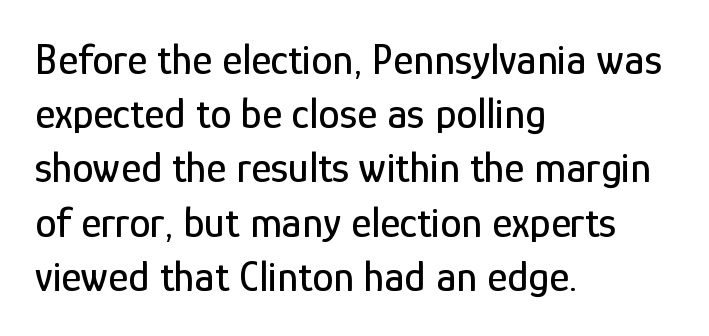
The zone under the glyphs is completely vacant. Letter spacing: default. A typesetter would call this proportional, since set widths differ per character. Characters remain perfectly vertical along every line.
